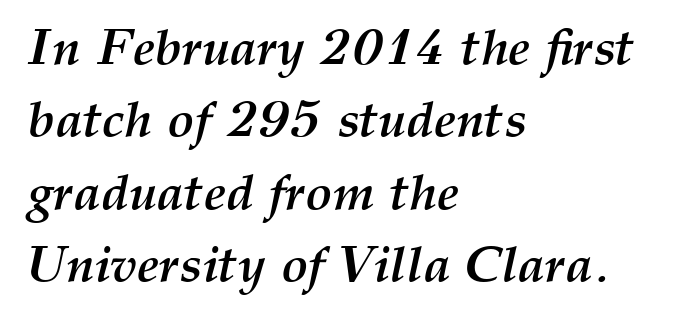
{"italic": "yes", "lean": "right", "slant_degrees": 12, "bold": "yes", "weight": "semibold", "width": "normal", "stroke_contrast": "medium", "x_height": "medium", "monospaced": "no", "underline": "no", "align": "left", "line_spacing": "normal", "line_spacing_ratio": 1.45, "letter_spacing": "normal", "letter_spacing_em": 0.0, "glyph_px": 50}
